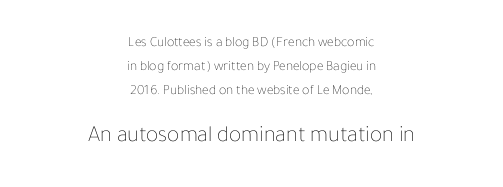
The letterforms sit shoulder to shoulder at normal distance. Just letters on the line, the space beneath them empty. The letters stand straight up with perfectly vertical stems. Which margin do the lines hug? Neither — every line sits in the middle. No extra ink here — the face is not bold.
